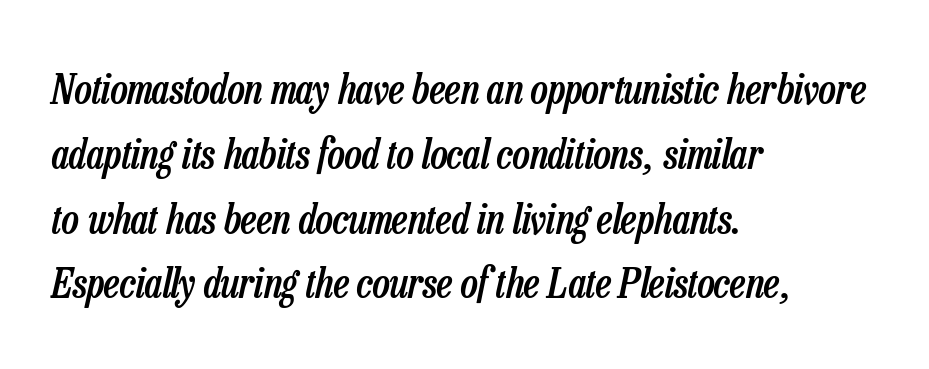
The passage shown is semibold, sitting just below true bold. If you drew a line through each stem, it would be angled. Vertical spacing — default. The foot of each line stays bare and open.
